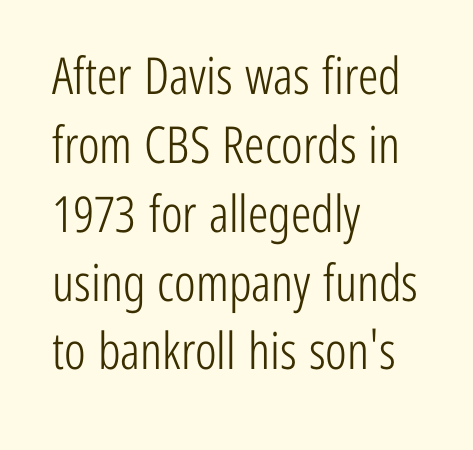
Q: Is the text bold? A: No.
Q: Is the text italic (slanted)? A: No, it is upright.
Q: Is the typeface a serif or a sans-serif typeface? A: Sans-serif.
Q: Is the text underlined? A: No.
Q: How is the paragraph aligned? A: Left-aligned.
Q: Is the spacing between letters normal or unusually wide? A: Normal.
Q: Is the spacing between lines tight, normal or loose? A: Normal.
Q: Width (condensed, normal, or wide)? A: Condensed.
Q: Stroke contrast? A: Low.
Q: x-height? A: Medium.
Q: Monospaced? A: No.
